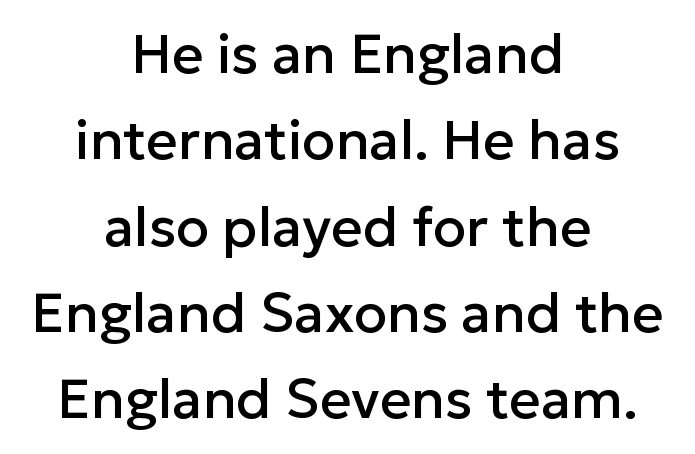
Q: Is the text italic (slanted)? A: No, it is upright.
Q: Is the typeface a serif or a sans-serif typeface? A: Sans-serif.
Q: Is the text underlined? A: No.
Q: How is the paragraph aligned? A: Centered.
Q: Is the spacing between letters normal or unusually wide? A: Normal.
Q: Is the spacing between lines tight, normal or loose? A: Normal.
Q: Width (condensed, normal, or wide)? A: Normal.
Q: Stroke contrast? A: Low.
Q: x-height? A: Medium.
Q: Monospaced? A: No.
